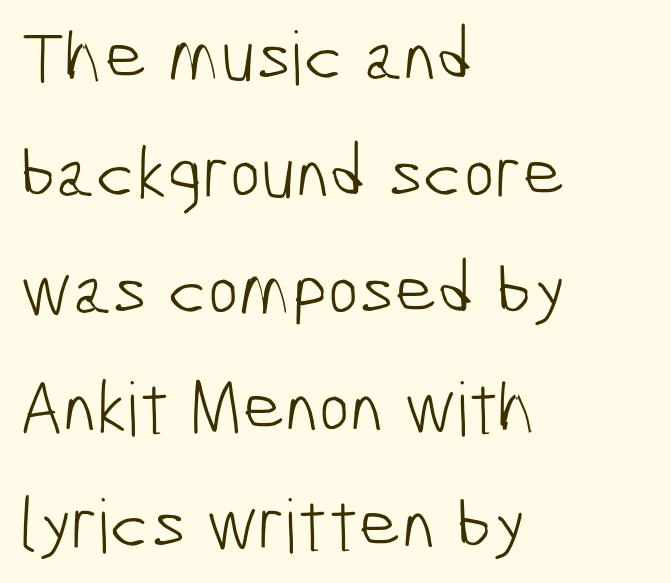
This sample has the flowing, uneven cadence of proportional lettering. No chunkiness to these letters — they're not bold. These lines keep a tight, regular rhythm from letter to letter. A classic flush-left, rag-right setting is used for this passage. The rows are spaced the way most documents space them.
